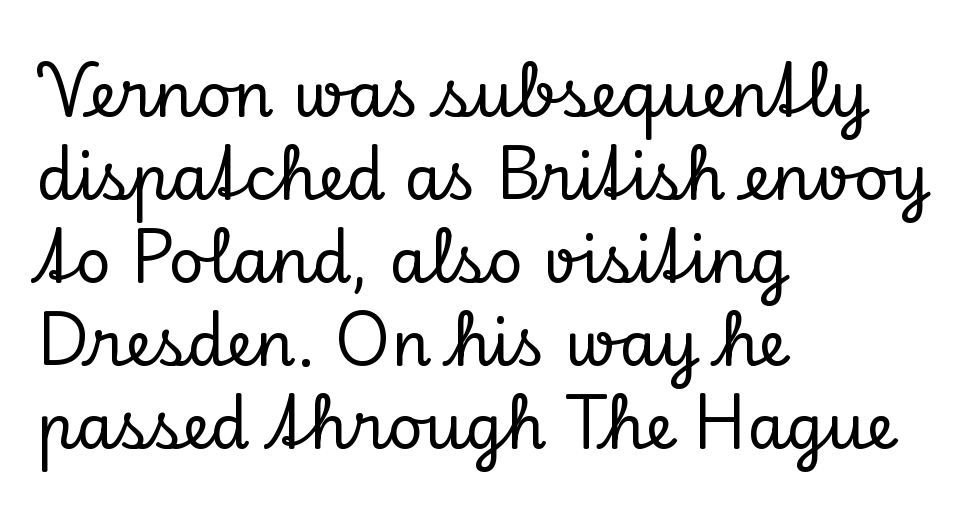
{"italic": "no", "width": "normal", "stroke_contrast": "low", "x_height": "small", "monospaced": "no", "underline": "no", "align": "left", "line_spacing": "normal", "line_spacing_ratio": 1.34, "letter_spacing": "normal", "letter_spacing_em": 0.0, "glyph_px": 62}
